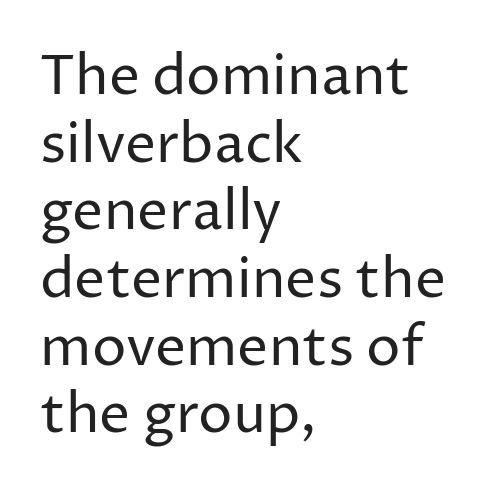
Varying glyph widths throughout — classic text-font behaviour. A bare baseline throughout the passage. Posture: vertical. Is this a heavy cut? Hardly; it is regular or lighter. The face used here is a sans, in the tradition of grotesques and geometrics.
